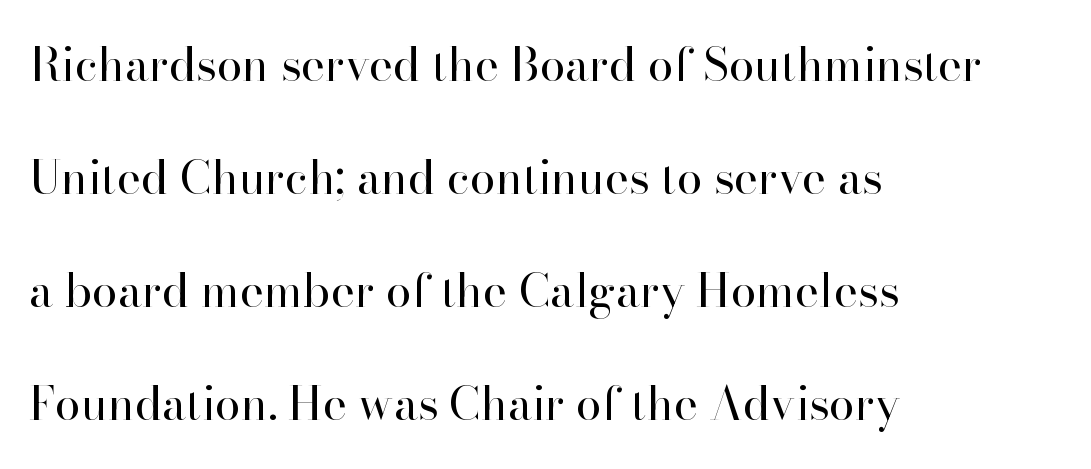
Q: Is the text bold? A: No.
Q: Is the text italic (slanted)? A: No, it is upright.
Q: Is the typeface a serif or a sans-serif typeface? A: Serif.
Q: Is the text underlined? A: No.
Q: How is the paragraph aligned? A: Left-aligned.
Q: Is the spacing between letters normal or unusually wide? A: Normal.
Q: Is the spacing between lines tight, normal or loose? A: Loose.
Q: Width (condensed, normal, or wide)? A: Normal.
Q: Stroke contrast? A: High.
Q: x-height? A: Small.
Q: Monospaced? A: No.
